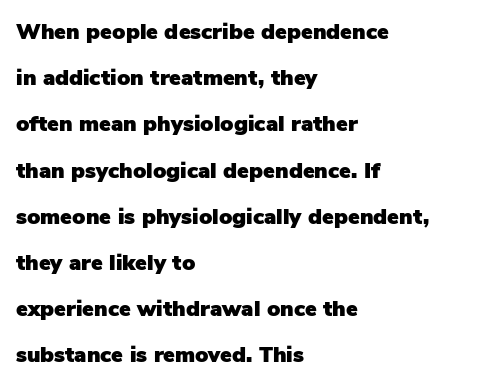
The image shows 22 px text type, upright; set left-aligned, loose line spacing (2.1x), normal letter spacing, not underlined.
